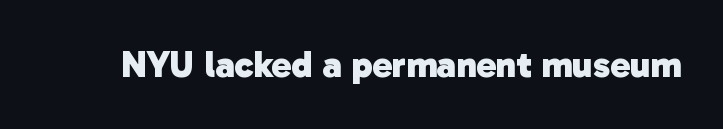
{"serif": "no", "bold": "yes", "weight": "heavy", "width": "normal", "stroke_contrast": "low", "x_height": "medium", "monospaced": "no", "underline": "no", "letter_spacing": "normal", "letter_spacing_em": 0.0, "glyph_px": 37}
